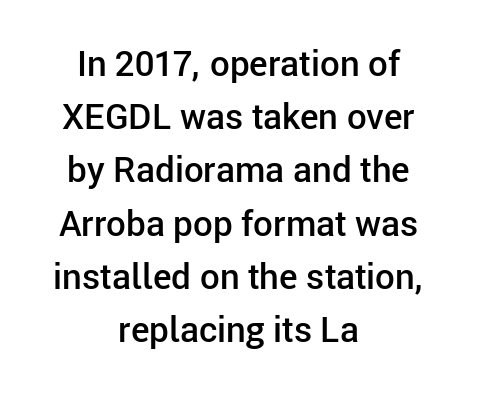
The image shows 35 px semibold sans-serif type, upright; set centered, normal line spacing (1.52x), normal letter spacing, not underlined; low stroke contrast and a medium x-height.
